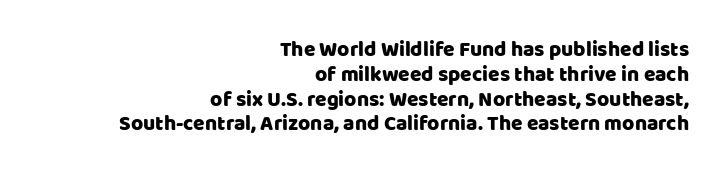
The image shows 21 px text type, upright; set right-aligned, line spacing 1.18x, normal letter spacing, not underlined.
